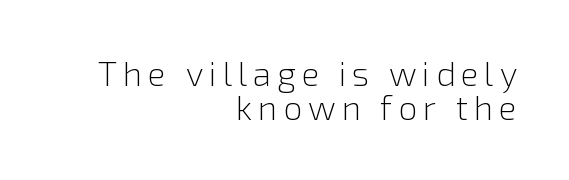
The font sits on the lighter half of the weight spectrum, regular included. Look at the bottom of the vertical strokes: they stop flat, with no serifs. The font's upright variant was chosen for this text. This sample is right-justified, so line beginnings fall wherever the words allow. Underlining? Definitely not there. Note the varied advance widths — an 'i' is clearly narrower than an 'm'.
